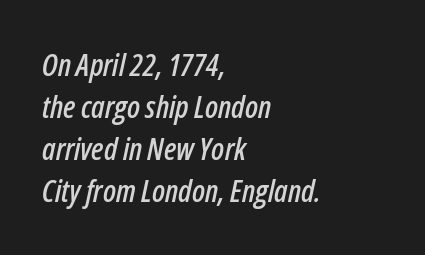
Q: Is the text italic (slanted)? A: Yes, it leans right by about 12 degrees.
Q: Is the text underlined? A: No.
Q: How is the paragraph aligned? A: Left-aligned.
Q: Is the spacing between letters normal or unusually wide? A: Normal.
Q: Is the spacing between lines tight, normal or loose? A: Normal.
Q: Width (condensed, normal, or wide)? A: Condensed.
Q: Stroke contrast? A: Low.
Q: x-height? A: Medium.
Q: Monospaced? A: No.
